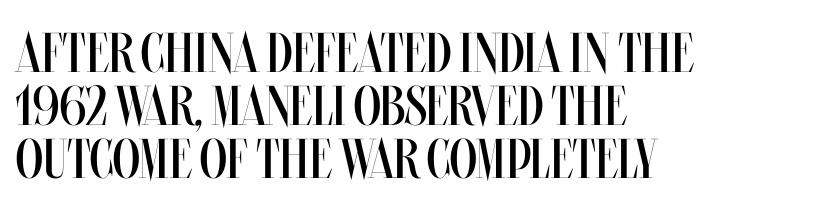
The image shows 56 px regular-weight, condensed type, upright; set left-aligned, tight line spacing (0.95x), normal letter spacing, not underlined; medium stroke contrast and a large x-height.
